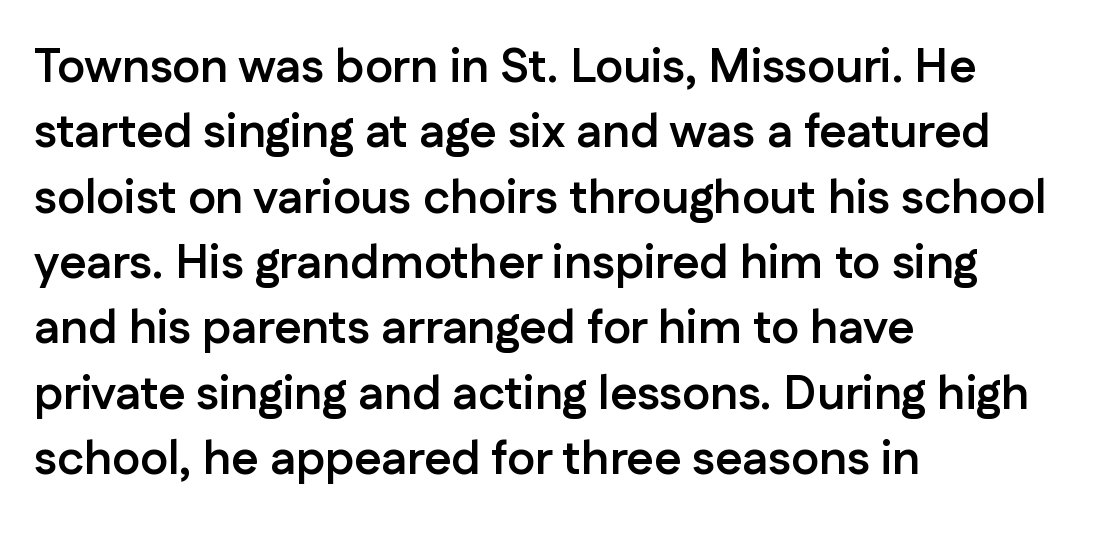
The image shows 47 px semibold sans-serif type, upright; set left-aligned, normal line spacing (1.39x), normal letter spacing, not underlined; low stroke contrast and a medium x-height.
